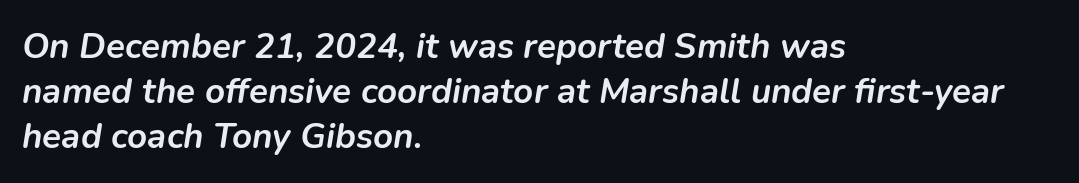
No extra tracking has been applied to these lines. The glyphs look as if they've been sheared to an angle. These lines carry a lot of weight — the face is fully bold. No word sits above an underline. Varying glyph widths throughout — classic text-font behaviour.
